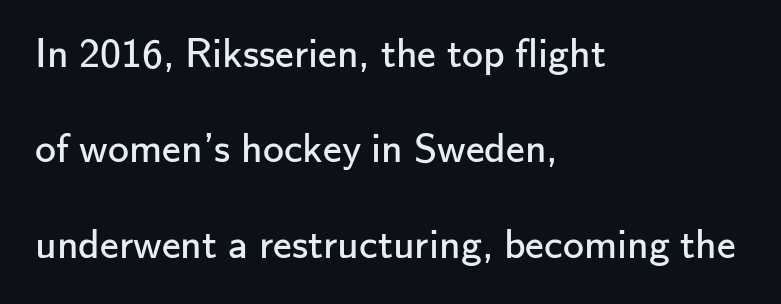
Q: Is the text bold? A: No.
Q: Is the text italic (slanted)? A: No, it is upright.
Q: Is the typeface a serif or a sans-serif typeface? A: Sans-serif.
Q: Is the text underlined? A: No.
Q: How is the paragraph aligned? A: Left-aligned.
Q: Is the spacing between letters normal or unusually wide? A: Normal.
Q: Is the spacing between lines tight, normal or loose? A: Loose.
Q: Width (condensed, normal, or wide)? A: Normal.
Q: Stroke contrast? A: Low.
Q: x-height? A: Small.
Q: Monospaced? A: No.
